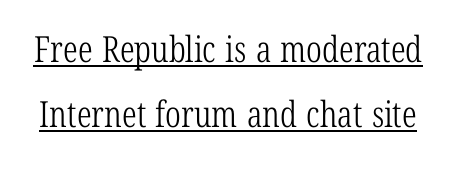
The image shows 36 px light, condensed serif type; set line spacing 1.81x, normal letter spacing, underlined; low stroke contrast and a medium x-height.
